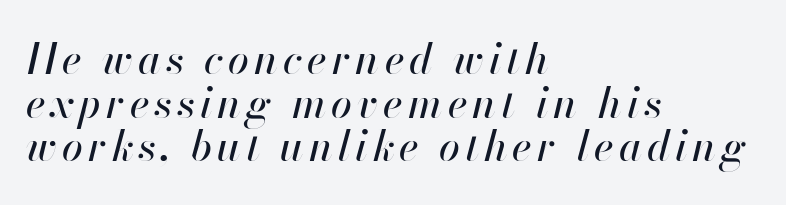
The image shows 42 px text type, italic (leaning right); set left-aligned, tight line spacing (1.04x), not underlined; high stroke contrast and a small x-height.
